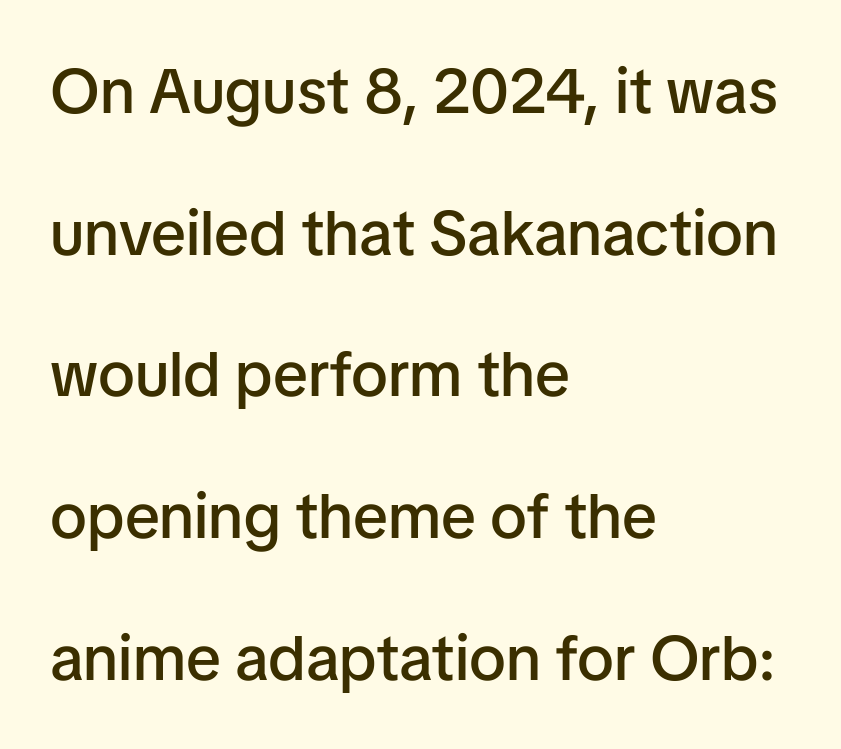
Q: Is the text bold? A: Semi-bold.
Q: Is the text italic (slanted)? A: No, it is upright.
Q: Is the typeface a serif or a sans-serif typeface? A: Sans-serif.
Q: Is the text underlined? A: No.
Q: How is the paragraph aligned? A: Left-aligned.
Q: Is the spacing between letters normal or unusually wide? A: Normal.
Q: Is the spacing between lines tight, normal or loose? A: Loose.
Q: Width (condensed, normal, or wide)? A: Normal.
Q: Stroke contrast? A: Low.
Q: x-height? A: Medium.
Q: Monospaced? A: No.
